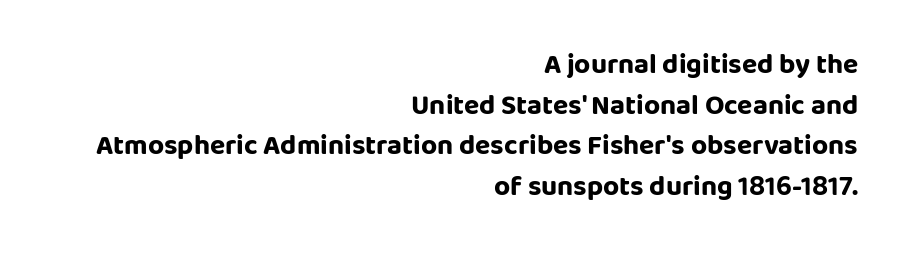
Q: Is the text bold? A: Yes.
Q: Is the text italic (slanted)? A: No, it is upright.
Q: Is the typeface a serif or a sans-serif typeface? A: Sans-serif.
Q: Is the text underlined? A: No.
Q: How is the paragraph aligned? A: Right-aligned.
Q: Is the spacing between letters normal or unusually wide? A: Normal.
Q: Is the spacing between lines tight, normal or loose? A: Normal.
Q: Width (condensed, normal, or wide)? A: Normal.
Q: Stroke contrast? A: Low.
Q: x-height? A: Large.
Q: Monospaced? A: No.
